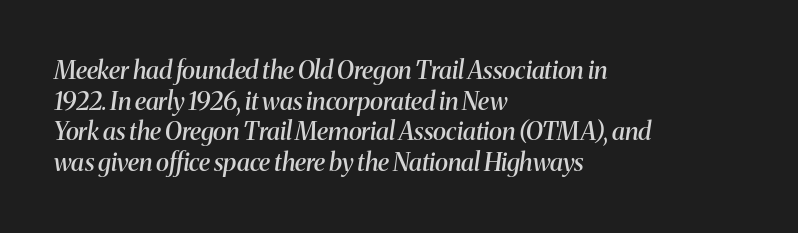
Q: Is the text bold? A: Semi-bold.
Q: Is the text italic (slanted)? A: Yes, it leans right by about 8 degrees.
Q: Is the text underlined? A: No.
Q: How is the paragraph aligned? A: Left-aligned.
Q: Is the spacing between letters normal or unusually wide? A: Normal.
